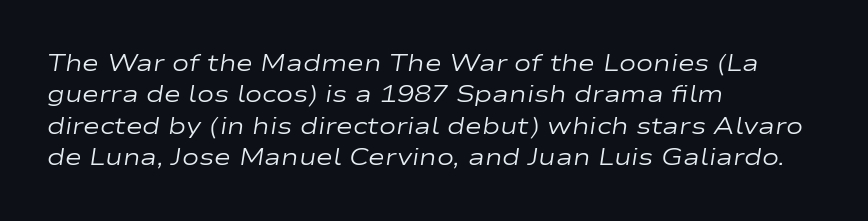
Students, note that the glyphs here touch the page at normal intervals. Compared with a centered layout, this one pins lines to the left instead. No letter is thick-stroked: the sample isn't bold. Compared with ordinary roman type, these characters are visibly tilted.
